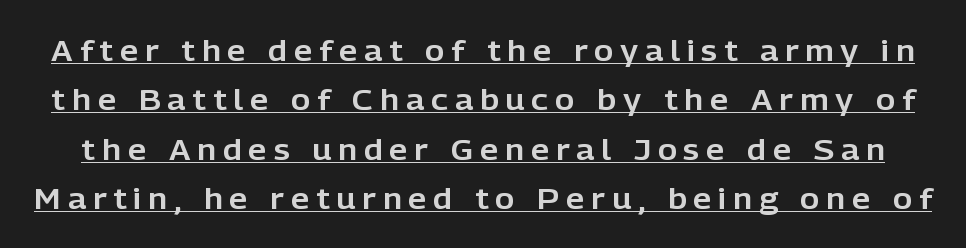
Q: Is the text italic (slanted)? A: No, it is upright.
Q: Is the typeface a serif or a sans-serif typeface? A: Sans-serif.
Q: Is the text underlined? A: Yes.
Q: Is the spacing between letters normal or unusually wide? A: Unusually wide.
Q: Is the spacing between lines tight, normal or loose? A: Normal.
Q: Width (condensed, normal, or wide)? A: Normal.
Q: Stroke contrast? A: Low.
Q: x-height? A: Medium.
Q: Monospaced? A: No.
